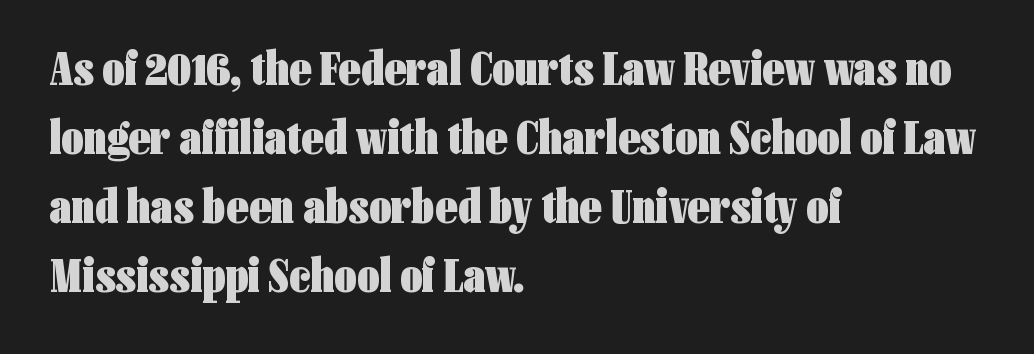
The image shows 48 px heavy, condensed sans-serif type, upright; set left-aligned, normal line spacing (1.44x), normal letter spacing, not underlined; low stroke contrast and a medium x-height.
